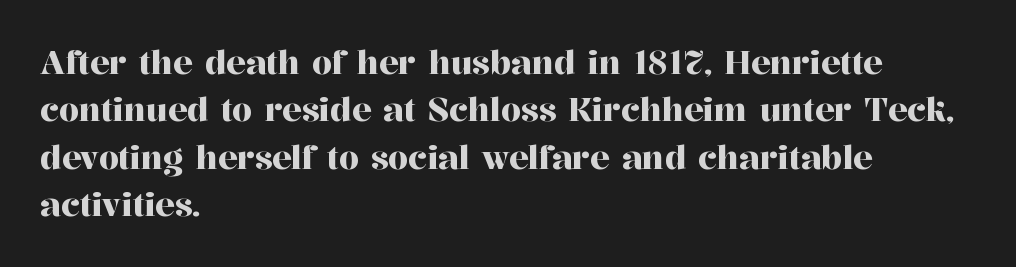
{"serif": "yes", "italic": "no", "width": "normal", "stroke_contrast": "high", "x_height": "medium", "monospaced": "no", "underline": "no", "align": "left", "line_spacing": "normal", "line_spacing_ratio": 1.48, "letter_spacing": "normal", "letter_spacing_em": 0.0, "glyph_px": 32}
